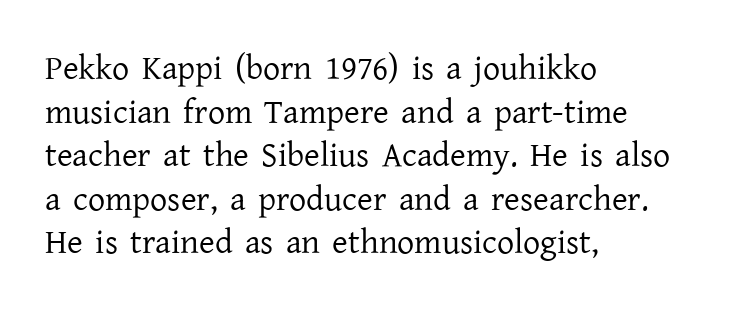
Q: Is the text bold? A: No.
Q: Is the text italic (slanted)? A: No, it is upright.
Q: Is the typeface a serif or a sans-serif typeface? A: Serif.
Q: Is the text underlined? A: No.
Q: How is the paragraph aligned? A: Left-aligned.
Q: Is the spacing between letters normal or unusually wide? A: Normal.
Q: Is the spacing between lines tight, normal or loose? A: Normal.
Q: Width (condensed, normal, or wide)? A: Normal.
Q: Stroke contrast? A: Low.
Q: x-height? A: Medium.
Q: Monospaced? A: No.
